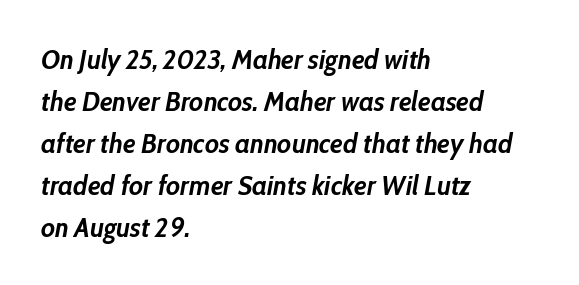
The image shows 28 px semibold, condensed type, italic (leaning right); set left-aligned, normal line spacing (1.5x), normal letter spacing, not underlined; low stroke contrast and a medium x-height.
